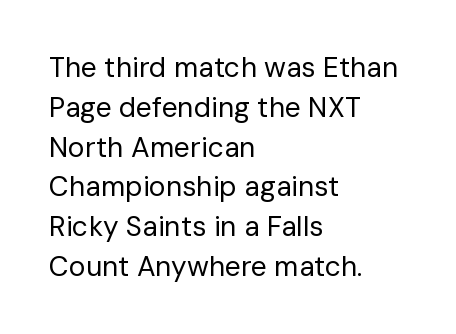
Q: Is the text bold? A: No.
Q: Is the text italic (slanted)? A: No, it is upright.
Q: Is the typeface a serif or a sans-serif typeface? A: Sans-serif.
Q: Is the text underlined? A: No.
Q: How is the paragraph aligned? A: Left-aligned.
Q: Is the spacing between letters normal or unusually wide? A: Normal.
Q: Is the spacing between lines tight, normal or loose? A: Normal.
Q: Width (condensed, normal, or wide)? A: Normal.
Q: Stroke contrast? A: Low.
Q: x-height? A: Medium.
Q: Monospaced? A: No.
